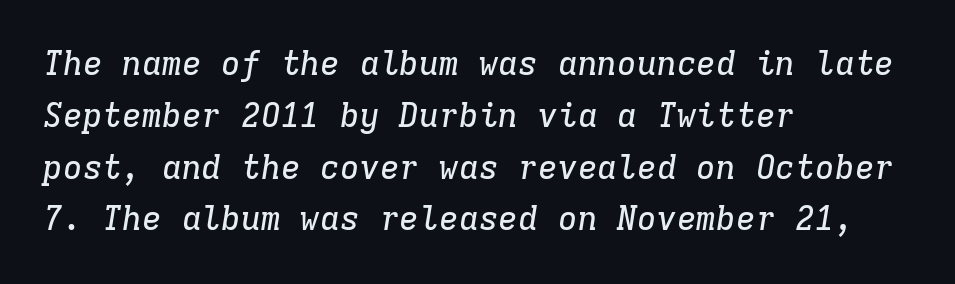
Q: Is the text italic (slanted)? A: Yes, it leans right by about 9 degrees.
Q: Is the typeface a serif or a sans-serif typeface? A: Serif.
Q: Is the text underlined? A: No.
Q: How is the paragraph aligned? A: Left-aligned.
Q: Is the spacing between letters normal or unusually wide? A: Normal.
Q: Is the spacing between lines tight, normal or loose? A: Normal.
Q: Width (condensed, normal, or wide)? A: Normal.
Q: Stroke contrast? A: Low.
Q: x-height? A: Medium.
Q: Monospaced? A: Yes.
